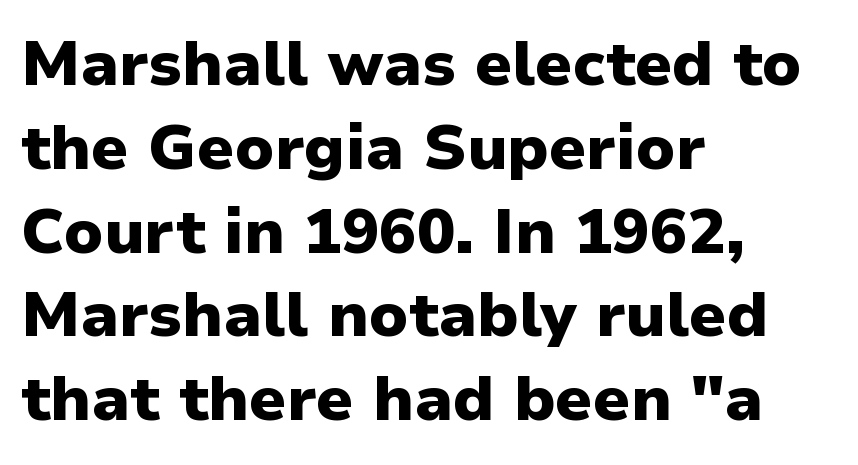
The image shows 63 px heavy sans-serif type, upright; set left-aligned, normal line spacing (1.33x), normal letter spacing, not underlined; low stroke contrast and a medium x-height.
